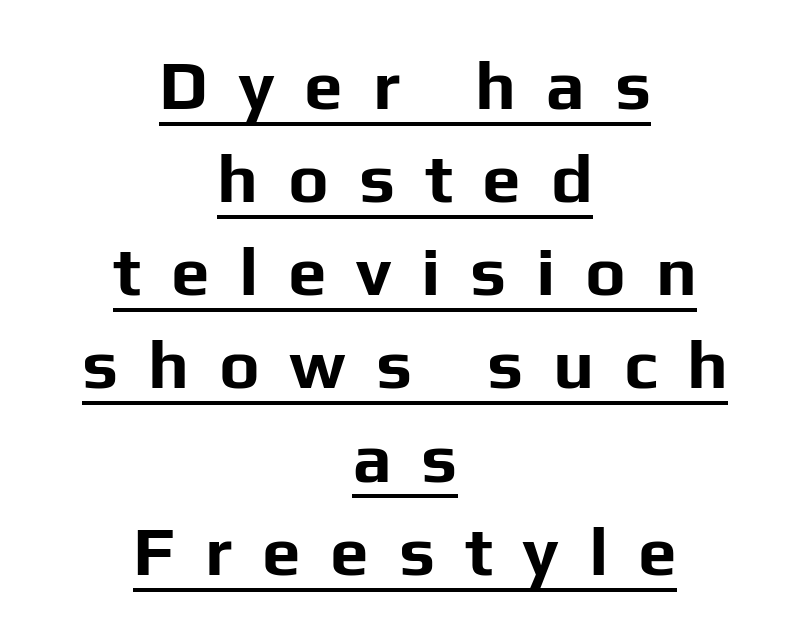
{"serif": "no", "italic": "no", "bold": "yes", "weight": "bold", "width": "normal", "stroke_contrast": "low", "x_height": "medium", "monospaced": "no", "underline": "yes", "align": "center", "line_spacing": "normal", "line_spacing_ratio": 1.35, "letter_spacing": "wide", "letter_spacing_em": 0.43, "glyph_px": 69}
